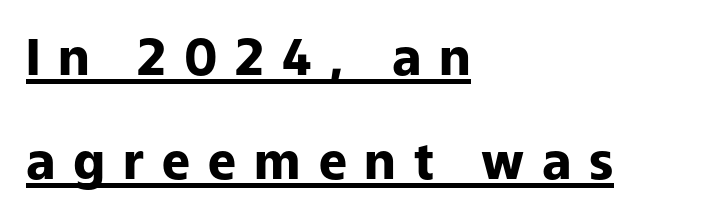
{"serif": "no", "italic": "no", "bold": "yes", "weight": "heavy", "width": "normal", "stroke_contrast": "low", "x_height": "medium", "monospaced": "no", "underline": "yes", "align": "left", "line_spacing": "loose", "line_spacing_ratio": 2.09, "letter_spacing": "wide", "letter_spacing_em": 0.36, "glyph_px": 50}
